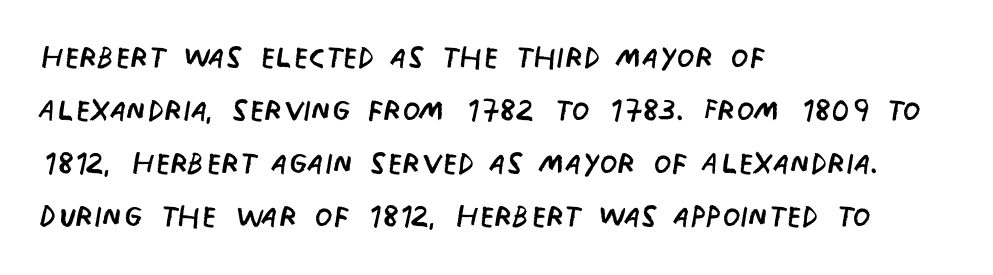
The image shows 41 px regular-weight, condensed sans-serif type; set left-aligned, normal line spacing (1.29x), normal letter spacing, not underlined; low stroke contrast and a large x-height.
